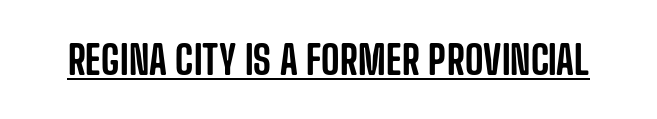
{"serif": "no", "italic": "no", "width": "condensed", "stroke_contrast": "low", "x_height": "large", "monospaced": "no", "underline": "yes", "letter_spacing": "normal", "letter_spacing_em": 0.0, "glyph_px": 40}
